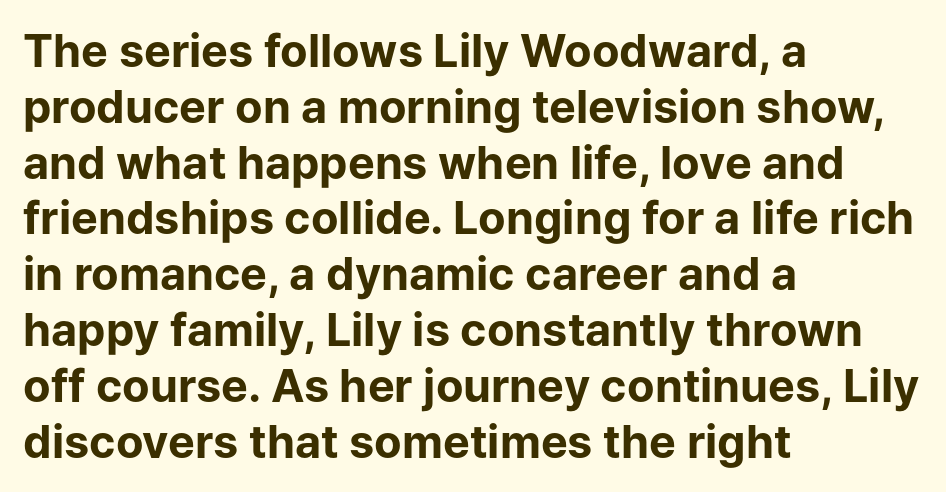
The image shows 45 px bold sans-serif type, upright; set left-aligned, line spacing 1.24x, normal letter spacing, not underlined; low stroke contrast and a medium x-height.
